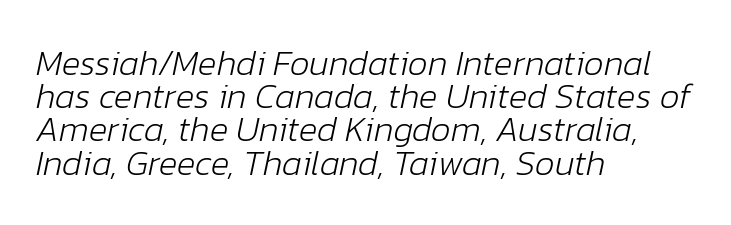
Looks like regular typesetting: each glyph gets only the width it needs. Reading down the block, your eye returns to a fixed left position each line. This block would grow much taller if given ordinary leading; it's compressed now. The zone under the glyphs is completely vacant. Each stroke keeps to a modest, everyday thickness or less. The horizontal fit of the characters is conventional and even.
